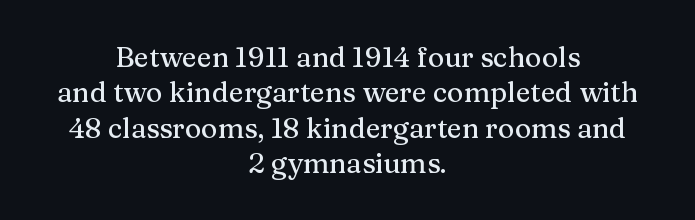
Q: Is the text italic (slanted)? A: No, it is upright.
Q: Is the typeface a serif or a sans-serif typeface? A: Serif.
Q: Is the text underlined? A: No.
Q: How is the paragraph aligned? A: Centered.
Q: Is the spacing between letters normal or unusually wide? A: Normal.
Q: Is the spacing between lines tight, normal or loose? A: Normal.
Q: Width (condensed, normal, or wide)? A: Normal.
Q: Stroke contrast? A: Medium.
Q: x-height? A: Medium.
Q: Monospaced? A: No.
